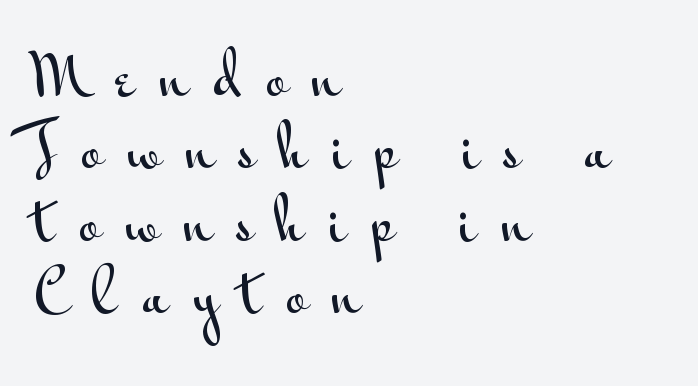
{"serif": "no", "width": "wide", "stroke_contrast": "medium", "x_height": "small", "monospaced": "no", "underline": "no", "align": "left", "line_spacing": "normal", "line_spacing_ratio": 1.27, "letter_spacing": "wide", "letter_spacing_em": 0.43, "glyph_px": 57}
